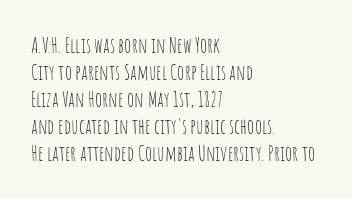
The passage shown is not underscored anywhere. Summary of vertical rhythm: regular, with standard interline spacing. The rag falls on the right side of this text block. Notice how the stems are strictly vertical — no italics here. Vertical stems look standard width or narrower in stroke.
